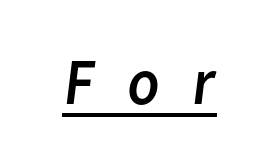
Classification — sans serif. Spacing verdict: proportional, widths tailored to each character. Here the glyphs are tracked loosely, breaking word shapes into spaced letters. Nothing heavy about these letters — not bold at all.
